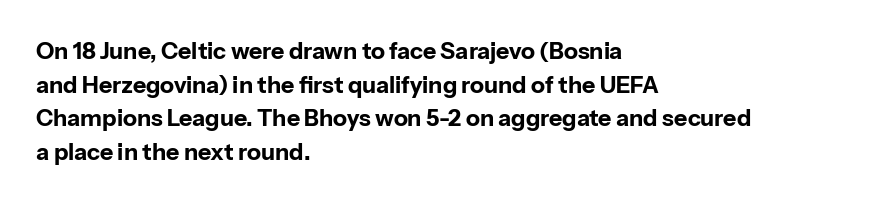
{"italic": "no", "bold": "yes", "underline": "no", "align": "left", "line_spacing": "normal", "line_spacing_ratio": 1.46, "letter_spacing": "normal", "letter_spacing_em": 0.0, "glyph_px": 23}
